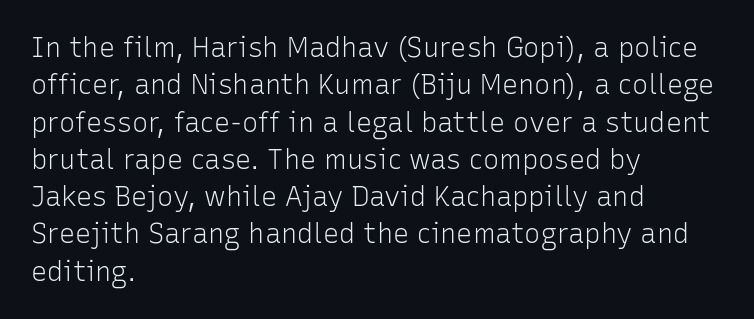
{"italic": "no", "bold": "no", "underline": "no", "align": "left", "line_spacing": "normal", "line_spacing_ratio": 1.38, "letter_spacing": "normal", "letter_spacing_em": 0.0, "glyph_px": 27}
